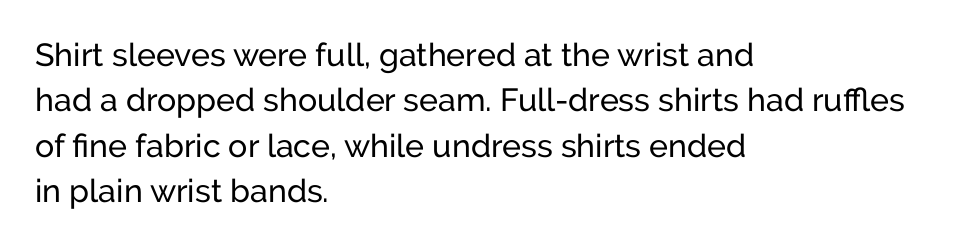
The image shows 32 px sans-serif type, upright; set left-aligned, normal line spacing (1.42x), normal letter spacing, not underlined; low stroke contrast and a medium x-height.
